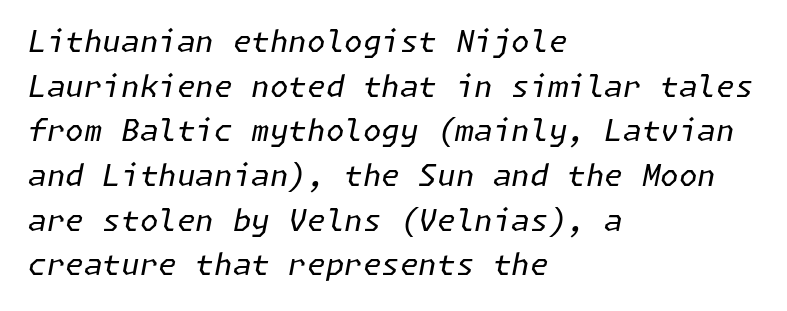
Q: Is the text bold? A: No.
Q: Is the text italic (slanted)? A: Yes, it leans right by about 11 degrees.
Q: Is the text underlined? A: No.
Q: How is the paragraph aligned? A: Left-aligned.
Q: Is the spacing between letters normal or unusually wide? A: Normal.
Q: Is the spacing between lines tight, normal or loose? A: Normal.
Q: Width (condensed, normal, or wide)? A: Normal.
Q: Stroke contrast? A: Low.
Q: x-height? A: Medium.
